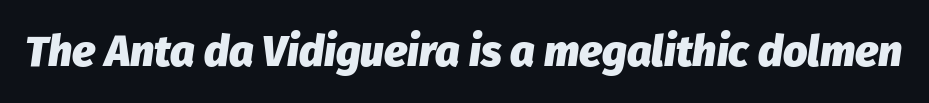
The image shows 43 px heavy type, italic (leaning right); set normal letter spacing, not underlined; low stroke contrast and a medium x-height.
